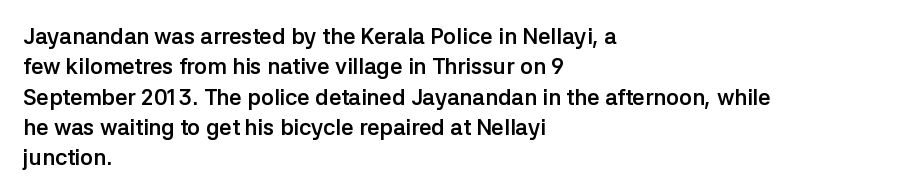
Q: Is the text bold? A: Yes.
Q: Is the text italic (slanted)? A: No, it is upright.
Q: Is the text underlined? A: No.
Q: How is the paragraph aligned? A: Left-aligned.
Q: Is the spacing between letters normal or unusually wide? A: Normal.
Q: Is the spacing between lines tight, normal or loose? A: Normal.
